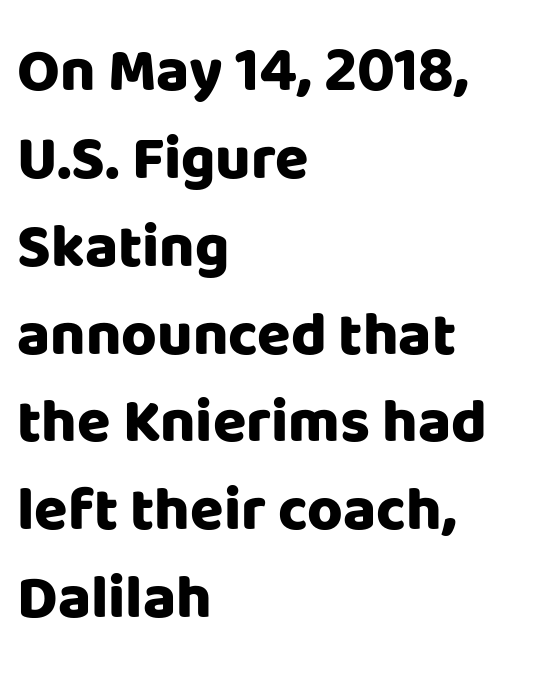
Q: Is the text bold? A: Yes.
Q: Is the text italic (slanted)? A: No, it is upright.
Q: Is the typeface a serif or a sans-serif typeface? A: Sans-serif.
Q: Is the text underlined? A: No.
Q: How is the paragraph aligned? A: Left-aligned.
Q: Is the spacing between letters normal or unusually wide? A: Normal.
Q: Is the spacing between lines tight, normal or loose? A: Normal.
Q: Width (condensed, normal, or wide)? A: Normal.
Q: Stroke contrast? A: Low.
Q: x-height? A: Large.
Q: Monospaced? A: No.
